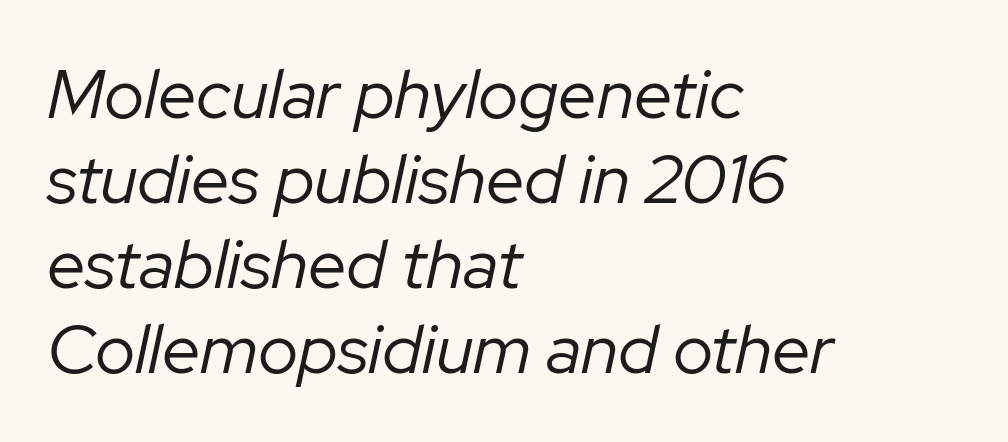
{"italic": "yes", "lean": "right", "slant_degrees": 12, "bold": "no", "weight": "regular", "width": "normal", "stroke_contrast": "low", "x_height": "medium", "monospaced": "no", "underline": "no", "align": "left", "line_spacing_ratio": 1.23, "letter_spacing": "normal", "letter_spacing_em": 0.0, "glyph_px": 69}
